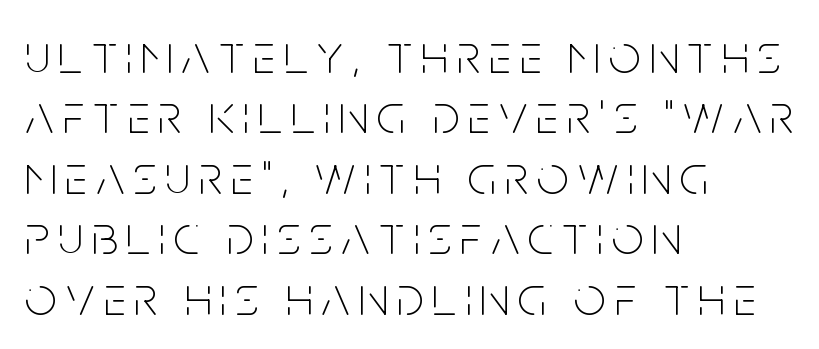
Q: Is the text bold? A: No.
Q: Is the text italic (slanted)? A: No, it is upright.
Q: Is the typeface a serif or a sans-serif typeface? A: Sans-serif.
Q: Is the text underlined? A: No.
Q: How is the paragraph aligned? A: Left-aligned.
Q: Is the spacing between lines tight, normal or loose? A: Tight.
Q: Width (condensed, normal, or wide)? A: Condensed.
Q: Stroke contrast? A: Low.
Q: x-height? A: Large.
Q: Monospaced? A: No.
